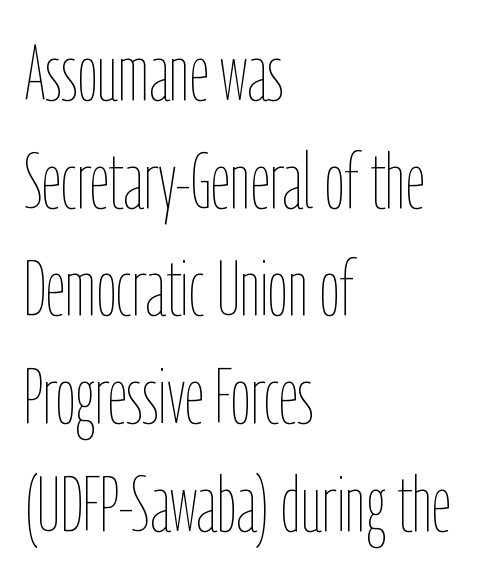
The image shows 78 px thin, condensed type, upright; set left-aligned, normal line spacing (1.38x), normal letter spacing, not underlined; low stroke contrast and a medium x-height.
